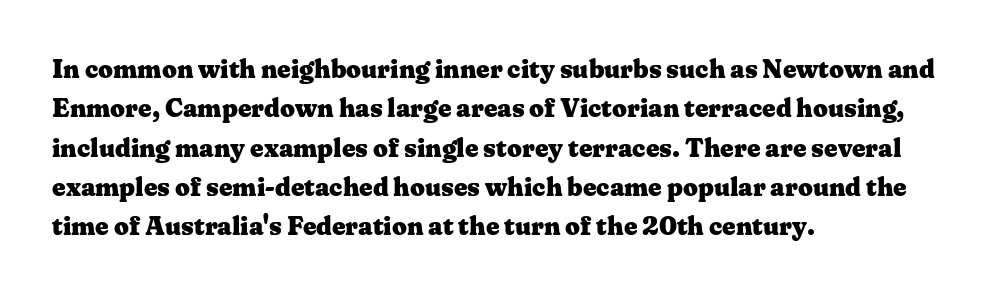
Typeset ragged right — the left edge is the straight one. The passage shown is not underscored anywhere. The lettering stays uniformly vertical, giving the passage a roman look. Short note: letters normally spaced.
